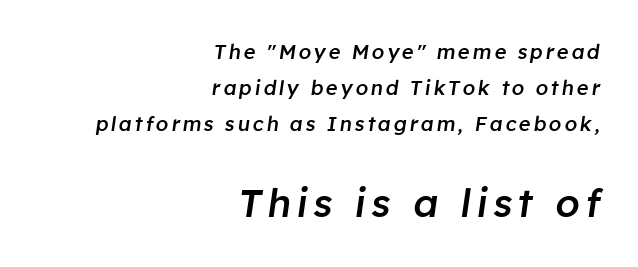
Does the weight exceed regular? Yes, but only to semibold. An italicized treatment has been applied to the whole sample. The lines are quadded right. Reading top to bottom, the characters get bigger at the block break. The words here are not underlined.
